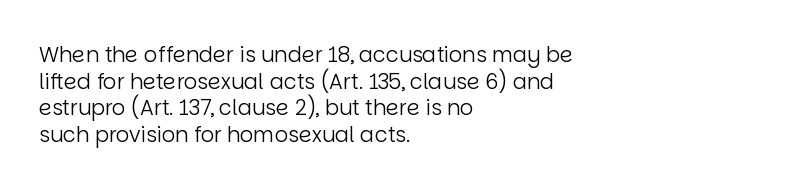
Q: Is the text bold? A: No.
Q: Is the text italic (slanted)? A: No, it is upright.
Q: Is the text underlined? A: No.
Q: How is the paragraph aligned? A: Left-aligned.
Q: Is the spacing between letters normal or unusually wide? A: Normal.
Q: Is the spacing between lines tight, normal or loose? A: Normal.
